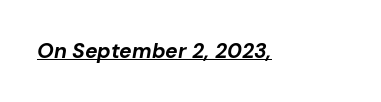
{"italic": "yes", "lean": "right", "slant_degrees": 10, "bold": "yes", "underline": "yes", "letter_spacing": "normal", "letter_spacing_em": 0.0, "glyph_px": 21}
